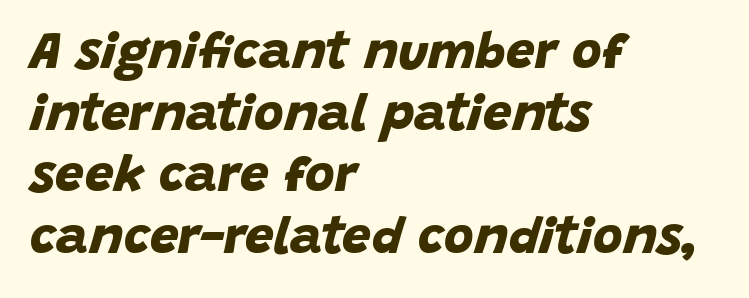
The rendering uses a bold face; every stroke is thick and dark. Horizontal alignment here is leftward, the default for most running prose. Classification — sans serif. This sample uses plain, unmodified letter spacing. A clean baseline with only descenders dipping below it.
